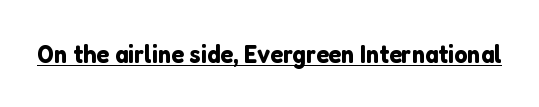
Q: Is the text italic (slanted)? A: No, it is upright.
Q: Is the text underlined? A: Yes.
Q: Is the spacing between letters normal or unusually wide? A: Normal.
